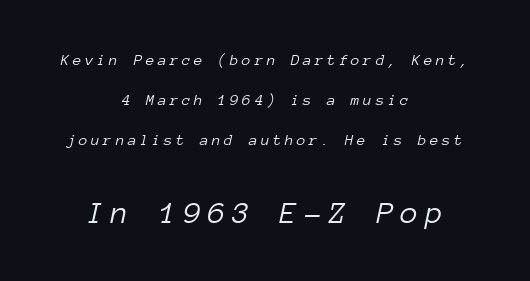
Q: Is the text bold? A: No.
Q: Is the text italic (slanted)? A: Yes, it leans right by about 12 degrees.
Q: Is the text underlined? A: No.
Q: How is the paragraph aligned? A: Centered.
Q: Is the spacing between letters normal or unusually wide? A: Unusually wide.
Q: Is the spacing between lines tight, normal or loose? A: Loose.
Q: Which block of text is set in a larger size, the first (top) or the second (bottom)? A: The second (bottom) one.
Q: Width (condensed, normal, or wide)? A: Normal.
Q: Stroke contrast? A: Low.
Q: x-height? A: Medium.
Q: Monospaced? A: Yes.
